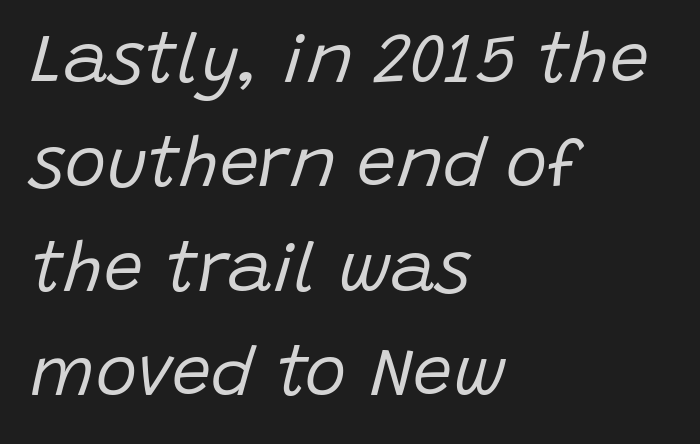
Q: Is the text bold? A: No.
Q: Is the text italic (slanted)? A: Yes, it leans right by about 15 degrees.
Q: Is the text underlined? A: No.
Q: How is the paragraph aligned? A: Left-aligned.
Q: Is the spacing between letters normal or unusually wide? A: Normal.
Q: Is the spacing between lines tight, normal or loose? A: Normal.
Q: Width (condensed, normal, or wide)? A: Normal.
Q: Stroke contrast? A: Low.
Q: x-height? A: Large.
Q: Monospaced? A: No.
